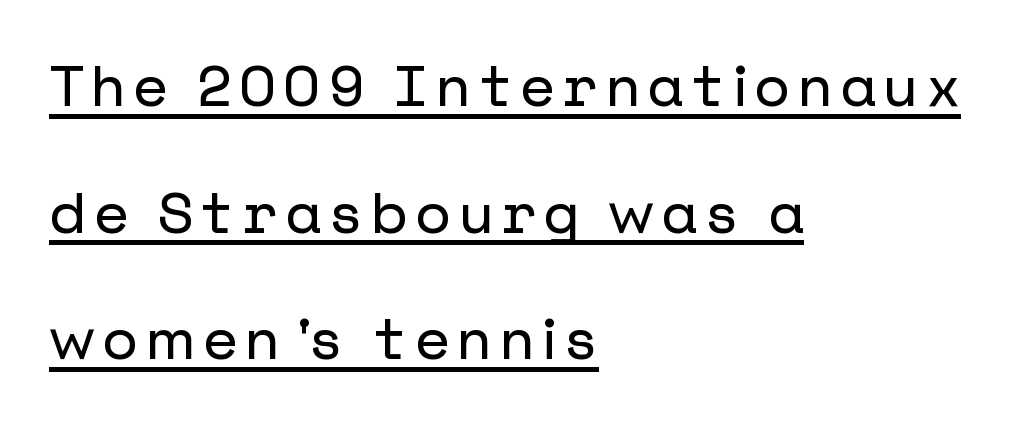
{"serif": "no", "italic": "no", "width": "normal", "stroke_contrast": "low", "x_height": "medium", "underline": "yes", "align": "left", "line_spacing": "loose", "line_spacing_ratio": 2.22, "glyph_px": 57}
